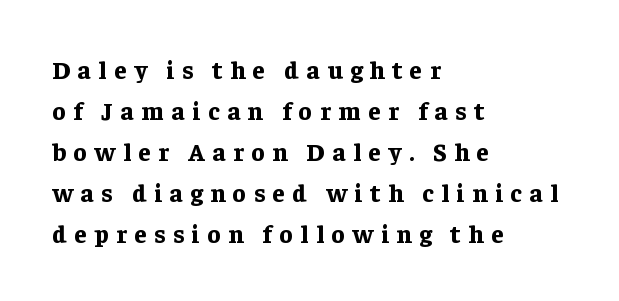
The image shows 25 px bold type, upright; set left-aligned, normal line spacing (1.64x), unusually wide letter spacing (+0.3 em), not underlined.
